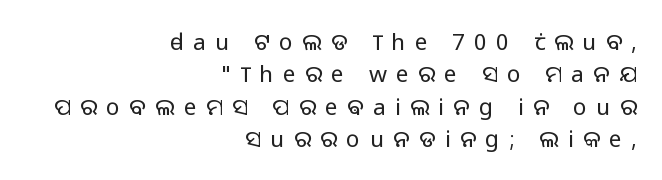
The image shows 23 px text type, upright; set right-aligned, normal line spacing (1.41x), unusually wide letter spacing (+0.4 em), not underlined.
